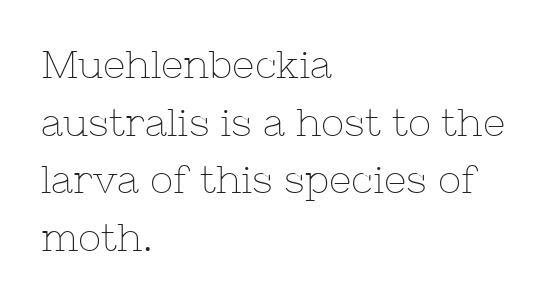
Q: Is the text bold? A: No.
Q: Is the text italic (slanted)? A: No, it is upright.
Q: Is the typeface a serif or a sans-serif typeface? A: Serif.
Q: Is the text underlined? A: No.
Q: How is the paragraph aligned? A: Left-aligned.
Q: Is the spacing between letters normal or unusually wide? A: Normal.
Q: Is the spacing between lines tight, normal or loose? A: Normal.
Q: Width (condensed, normal, or wide)? A: Normal.
Q: Stroke contrast? A: Low.
Q: x-height? A: Medium.
Q: Monospaced? A: No.
